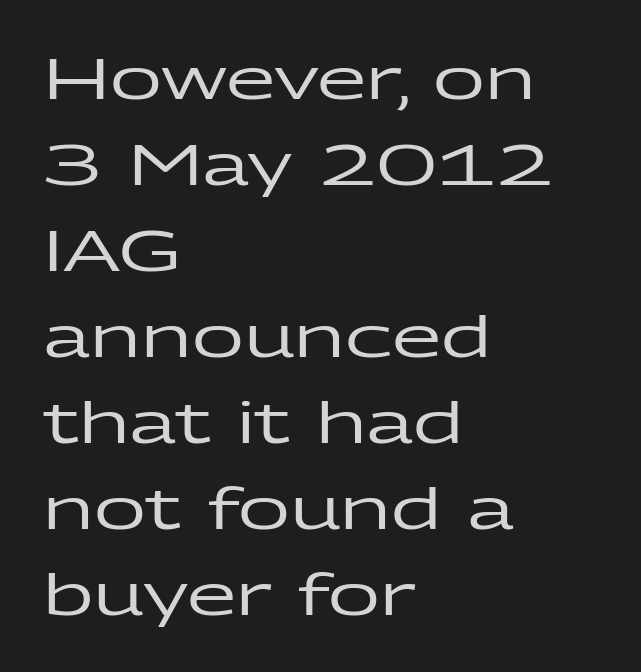
Observe the ordinary spacing: letters are neighbours, not strangers. Leading: standard. This is roman type, the default non-slanted kind. Compared with a centered layout, this one pins lines to the left instead. Note the varied advance widths — an 'i' is clearly narrower than an 'm'. Has an underline been added? It has not.
